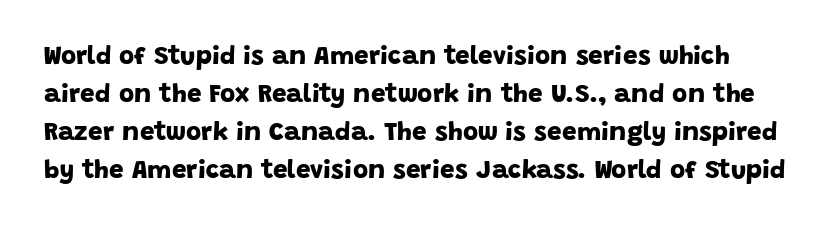
Q: Is the text bold? A: Yes.
Q: Is the text underlined? A: No.
Q: Is the spacing between letters normal or unusually wide? A: Normal.
Q: Is the spacing between lines tight, normal or loose? A: Normal.
